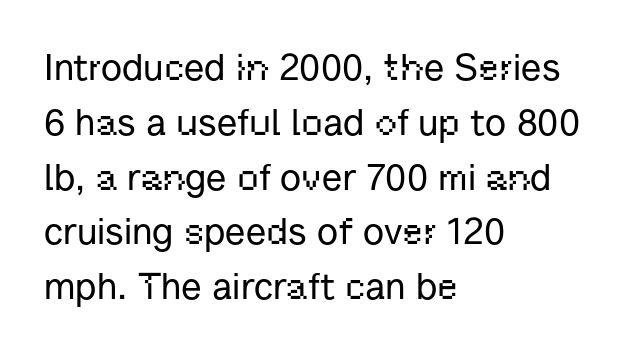
{"serif": "no", "italic": "no", "width": "normal", "stroke_contrast": "low", "x_height": "medium", "monospaced": "no", "underline": "no", "align": "left", "line_spacing": "normal", "line_spacing_ratio": 1.48, "letter_spacing": "normal", "letter_spacing_em": 0.0, "glyph_px": 37}
